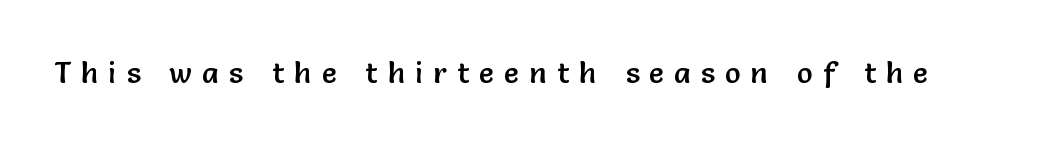
{"serif": "no", "italic": "no", "width": "normal", "stroke_contrast": "low", "x_height": "medium", "monospaced": "no", "underline": "no", "letter_spacing": "wide", "letter_spacing_em": 0.37, "glyph_px": 29}
